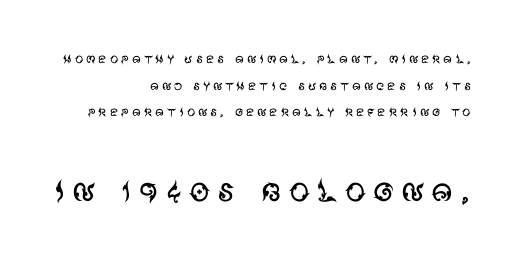
Q: Is the text bold? A: No.
Q: Is the text italic (slanted)? A: No, it is upright.
Q: Is the typeface a serif or a sans-serif typeface? A: Sans-serif.
Q: Is the text underlined? A: No.
Q: How is the paragraph aligned? A: Right-aligned.
Q: Is the spacing between lines tight, normal or loose? A: Normal.
Q: Which block of text is set in a larger size, the first (top) or the second (bottom)? A: The second (bottom) one.
Q: Width (condensed, normal, or wide)? A: Normal.
Q: Stroke contrast? A: Medium.
Q: x-height? A: Large.
Q: Monospaced? A: No.
